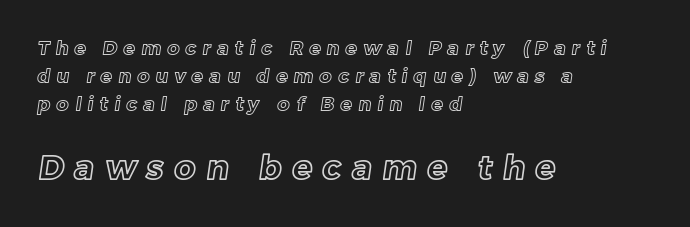
The image shows 33 px text type; set left-aligned, normal line spacing (1.47x), unusually wide letter spacing (+0.33 em), not underlined; the second (bottom) block is 1.74x larger; a medium x-height.
